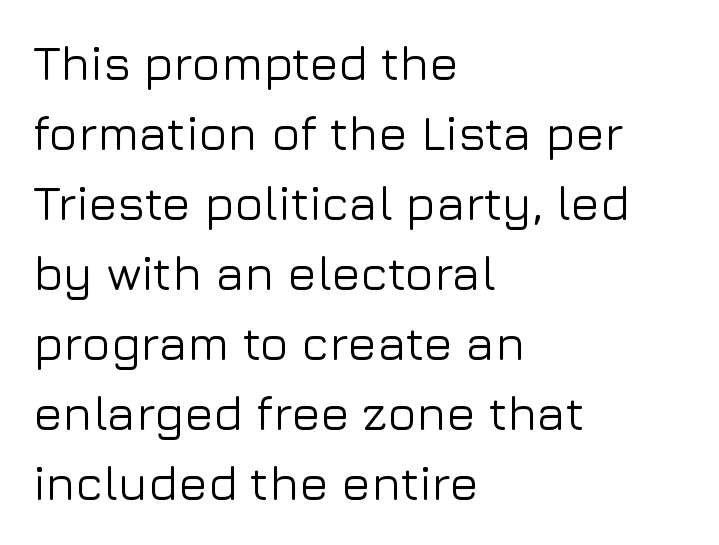
The image shows 48 px sans-serif type, upright; set left-aligned, normal line spacing (1.46x), normal letter spacing, not underlined; low stroke contrast and a medium x-height.
